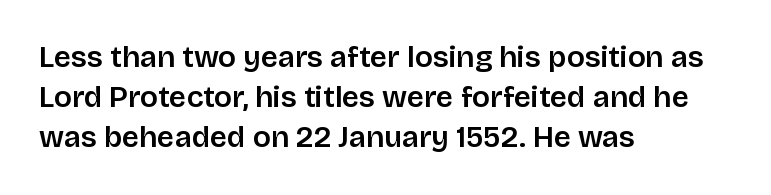
Whoever set this chose a conventional vertical rhythm. The strip under each line holds only bare page. The face used here is a semibold: visibly heavier than regular, lighter than bold. I'd call this a sans setting — the letters go barefoot.
